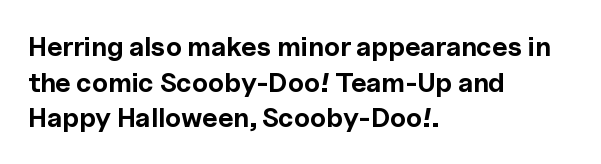
{"italic": "no", "bold": "yes", "underline": "no", "align": "left", "line_spacing": "normal", "line_spacing_ratio": 1.32, "letter_spacing": "normal", "letter_spacing_em": 0.0, "glyph_px": 27}
